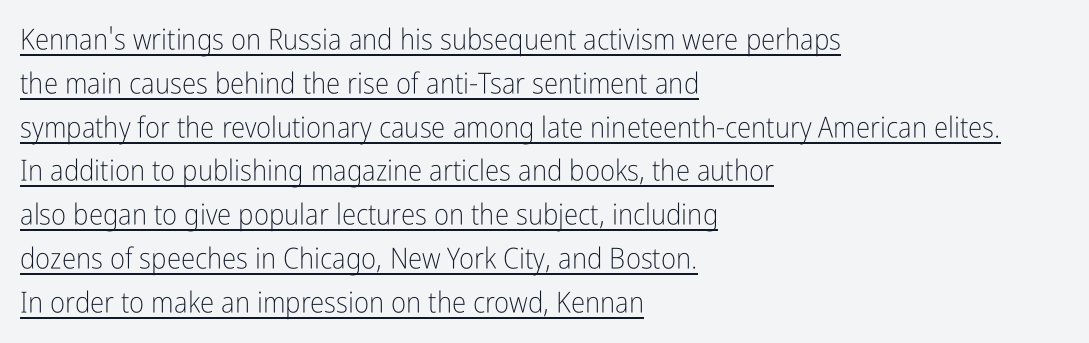
The type sits square on the baseline with zero lean. Compared with a centered layout, this one pins lines to the left instead. Vertically, the passage feels balanced, rows spaced as you'd expect. Inter-character spacing is left at the font's built-in metrics. A baseline rule has been typeset under these characters. Serifs: no, the terminals of the letterforms are clean.
